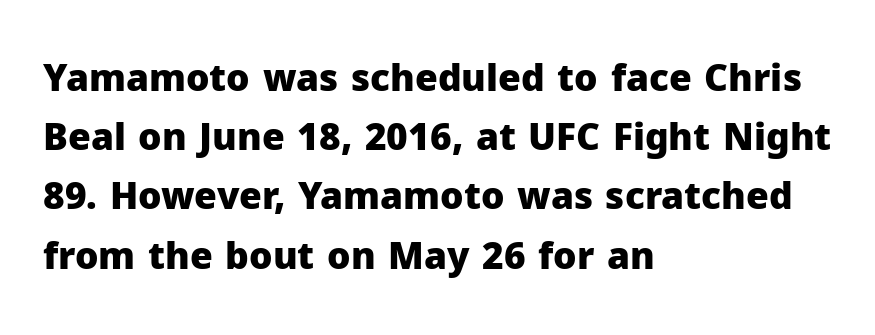
Students, observe: this is what conventionally led text looks like. The typesetter chose a ragged-right arrangement here. A typesetter would label this face a sans. These lines are rendered in a variable-pitch font.
